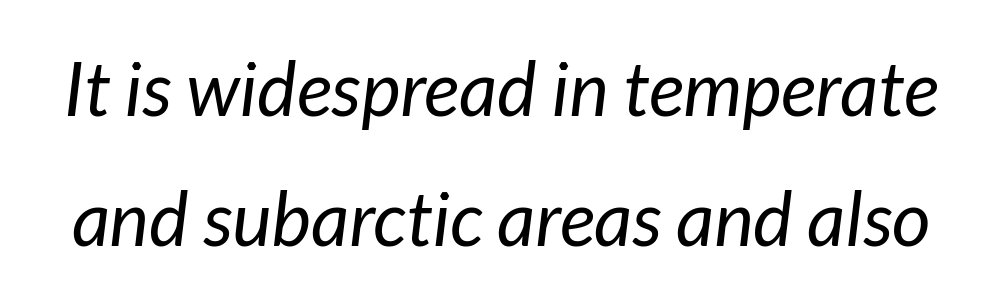
{"italic": "yes", "lean": "right", "slant_degrees": 7, "bold": "no", "weight": "regular", "width": "normal", "stroke_contrast": "low", "x_height": "medium", "monospaced": "no", "underline": "no", "line_spacing_ratio": 1.74, "letter_spacing": "normal", "letter_spacing_em": 0.0, "glyph_px": 75}
